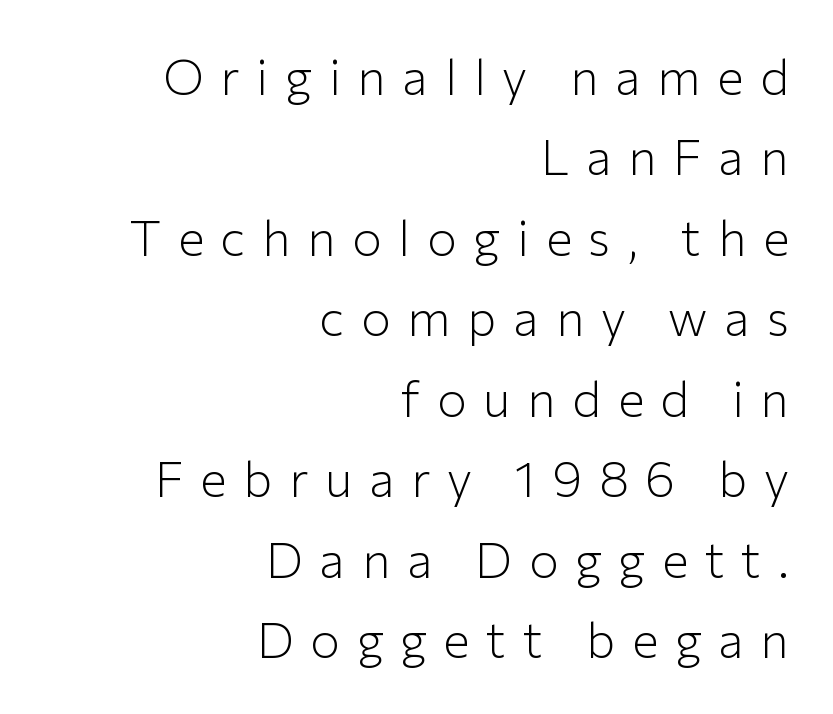
{"serif": "no", "italic": "no", "bold": "no", "weight": "light", "width": "normal", "stroke_contrast": "low", "x_height": "medium", "monospaced": "no", "underline": "no", "align": "right", "line_spacing": "normal", "line_spacing_ratio": 1.61, "letter_spacing": "wide", "letter_spacing_em": 0.33, "glyph_px": 50}
